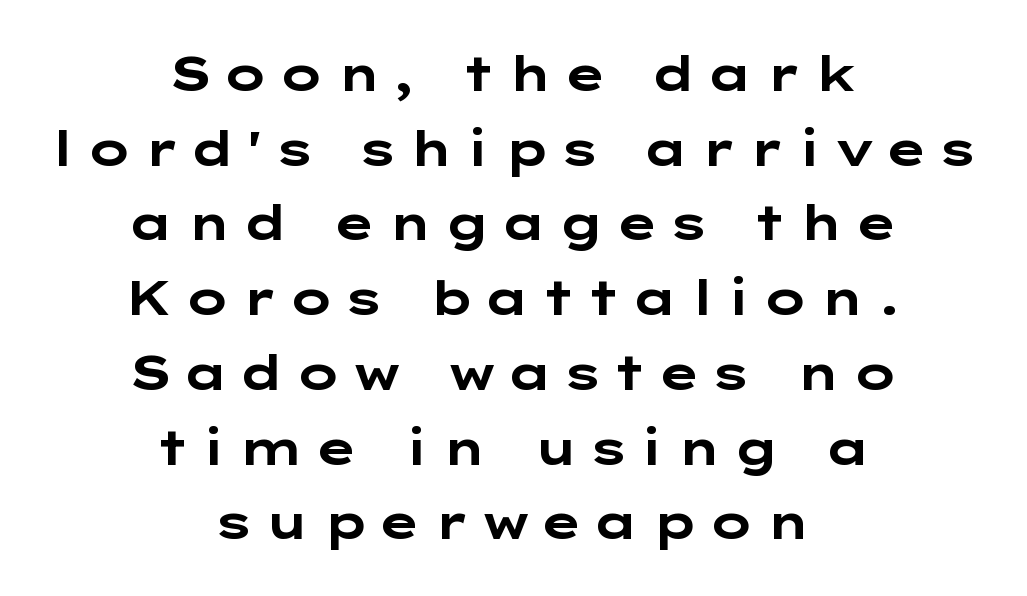
The image shows 47 px bold, wide sans-serif type, upright; set centered, normal line spacing (1.59x), unusually wide letter spacing (+0.2 em), not underlined; low stroke contrast and a medium x-height.
